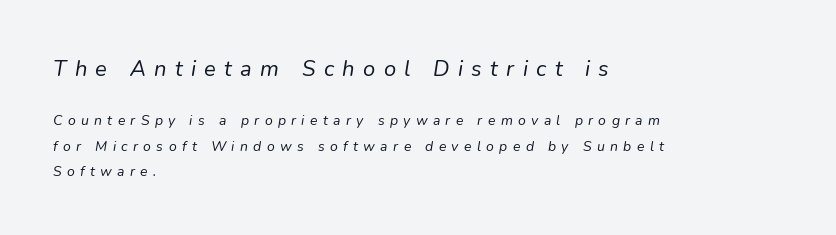
Note: larger setting up top, smaller setting below. Does the copy run flush right? No — it runs flush left. The weight tops out at a normal text grade. Emphasis-style slanted type is in use. The string is rendered with underlining switched off. What stands out about the letter spacing? Its width — letters are far apart.
